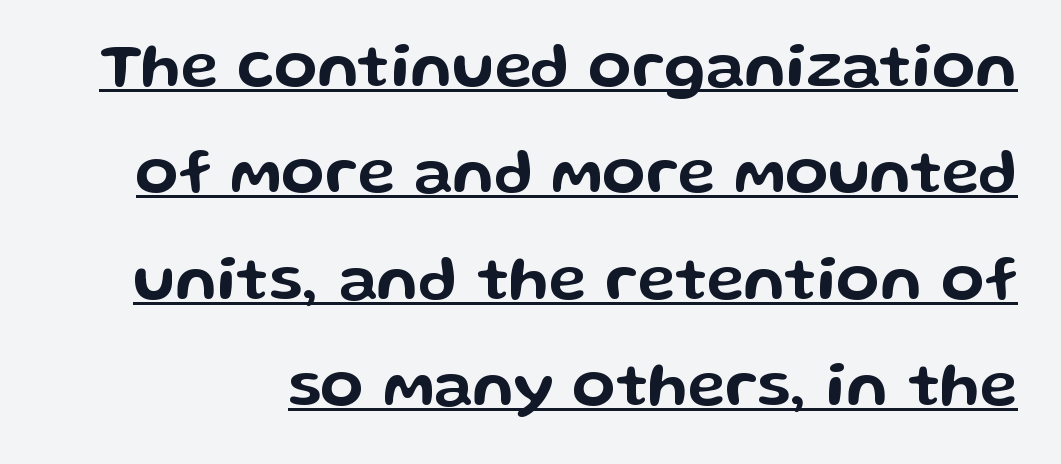
Q: Is the text italic (slanted)? A: No, it is upright.
Q: Is the typeface a serif or a sans-serif typeface? A: Sans-serif.
Q: Is the text underlined? A: Yes.
Q: Is the spacing between letters normal or unusually wide? A: Normal.
Q: Is the spacing between lines tight, normal or loose? A: Normal.
Q: Width (condensed, normal, or wide)? A: Wide.
Q: Stroke contrast? A: Low.
Q: x-height? A: Medium.
Q: Monospaced? A: No.
